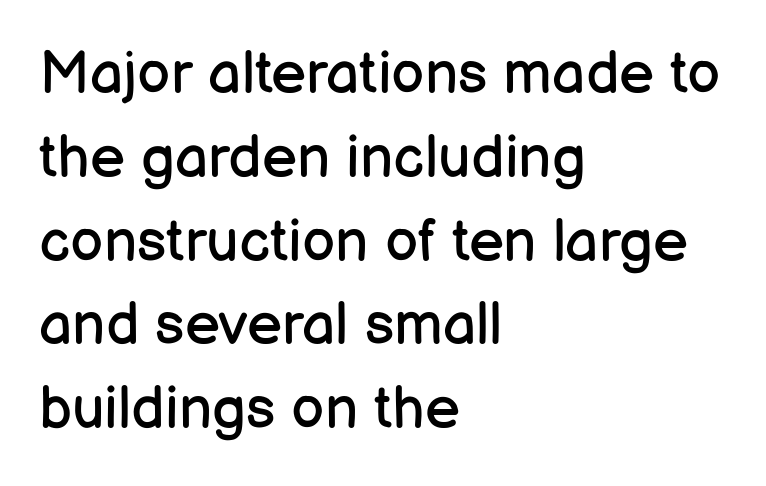
{"serif": "no", "italic": "no", "bold": "no", "weight": "regular", "width": "normal", "stroke_contrast": "low", "x_height": "medium", "monospaced": "no", "underline": "no", "align": "left", "line_spacing": "normal", "line_spacing_ratio": 1.42, "letter_spacing": "normal", "letter_spacing_em": 0.0, "glyph_px": 59}
